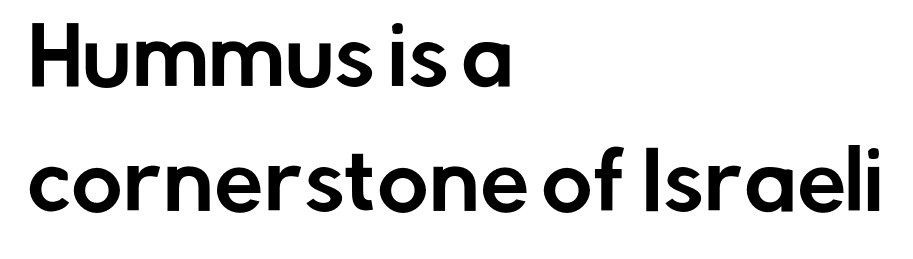
{"serif": "no", "italic": "no", "width": "normal", "stroke_contrast": "low", "x_height": "medium", "monospaced": "no", "underline": "no", "align": "left", "line_spacing": "normal", "line_spacing_ratio": 1.58, "letter_spacing": "normal", "letter_spacing_em": 0.0, "glyph_px": 79}
